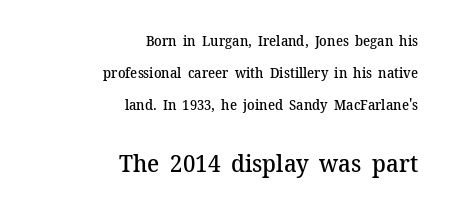
{"italic": "no", "bold": "semi", "underline": "no", "align": "right", "line_spacing": "loose", "line_spacing_ratio": 2.3, "letter_spacing": "normal", "letter_spacing_em": 0.0, "larger_block": "second", "size_ratio": 1.71, "glyph_px": 24}
